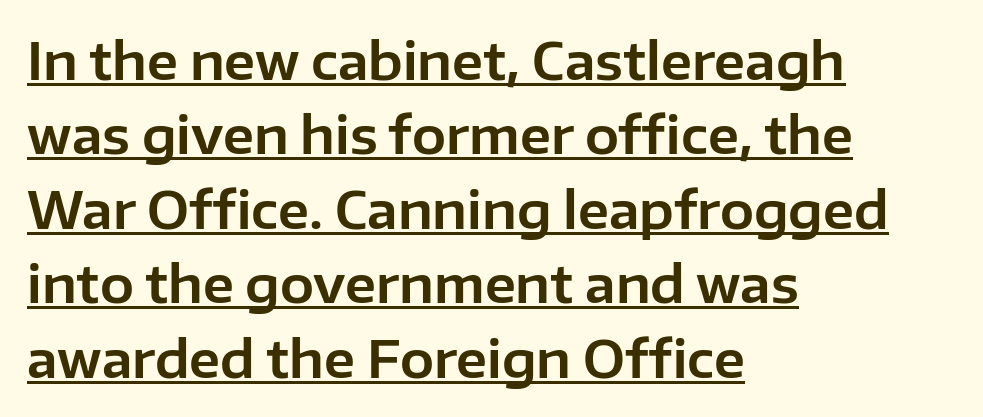
Q: Is the text italic (slanted)? A: No, it is upright.
Q: Is the typeface a serif or a sans-serif typeface? A: Sans-serif.
Q: Is the text underlined? A: Yes.
Q: How is the paragraph aligned? A: Left-aligned.
Q: Is the spacing between letters normal or unusually wide? A: Normal.
Q: Is the spacing between lines tight, normal or loose? A: Normal.
Q: Width (condensed, normal, or wide)? A: Normal.
Q: Stroke contrast? A: Low.
Q: x-height? A: Medium.
Q: Monospaced? A: No.
